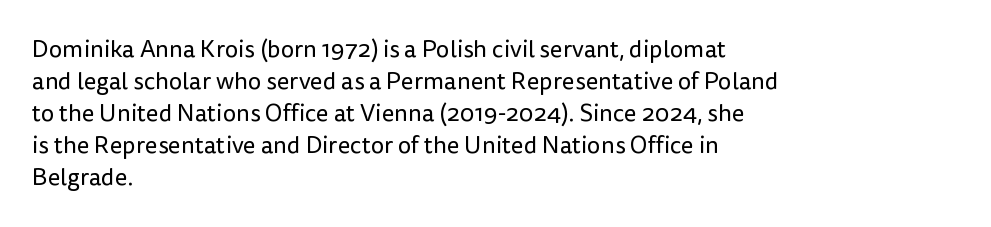
A bare baseline throughout the passage. Does the lettering tilt? It doesn't — this is upright. Leftover space on each line is placed entirely after the last word. Regarding leading, the lines here are spaced in the standard way. Inter-character spacing is left at the font's built-in metrics. Compared with a typical body face, this is equally light or lighter still.
